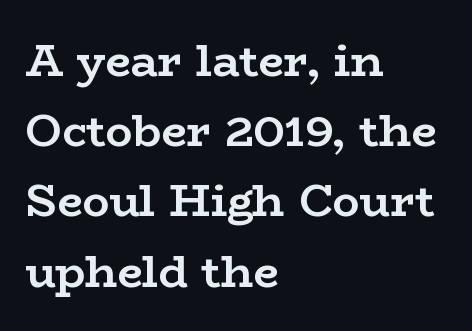
Font category for this specimen: serif. Does the copy run flush right? No — it runs flush left. The baseline area is clear. The line texture is even and compact thanks to regular tracking. Proportional: the letters do not fall into vertical columns.
